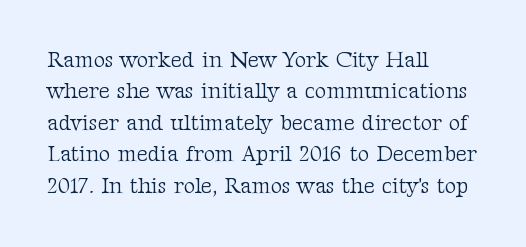
The image shows 22 px text type, upright; set left-aligned, normal line spacing (1.43x), normal letter spacing, not underlined.
